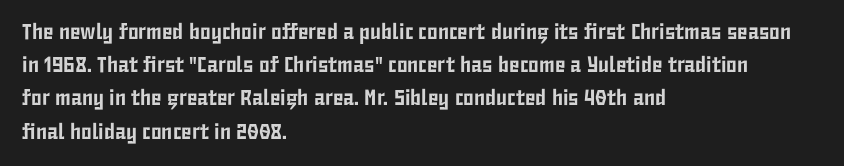
The image shows 22 px text type, upright; set left-aligned, normal line spacing (1.51x), normal letter spacing, not underlined.
